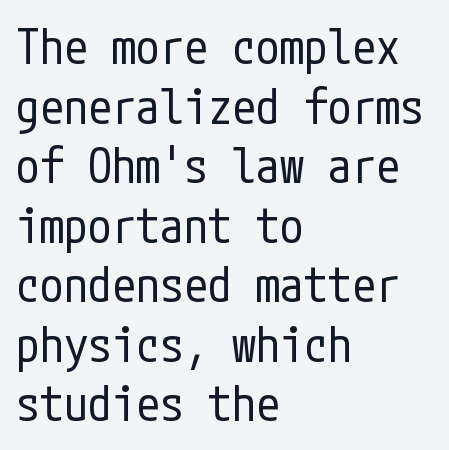
There is no visible air inserted between adjacent glyphs. The glyphs are unaccompanied by any horizontal stroke below them. A classic flush-left, rag-right setting is used for this passage. Heft: none added — not bold. Designer's note — italics off, roman on. The face used here is a sans, in the tradition of grotesques and geometrics.
